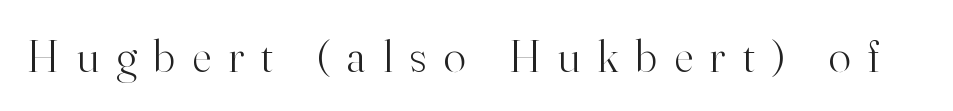
This is not heavy type; no bold has been used. Each letter keeps its own natural width here, so spacing adapts to shape. The typeface chosen for these lines features serifs. Students, note that the glyphs here are deliberately spaced far apart. Italic? Not at all — the glyphs are vertical. Honestly, there is no underline to notice here at all.
